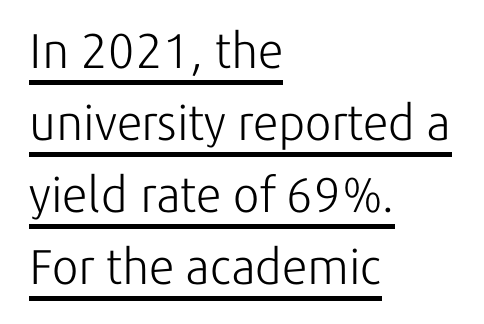
{"serif": "no", "italic": "no", "bold": "no", "weight": "light", "width": "normal", "stroke_contrast": "low", "x_height": "medium", "monospaced": "no", "underline": "yes", "align": "left", "line_spacing": "normal", "line_spacing_ratio": 1.47, "letter_spacing": "normal", "letter_spacing_em": 0.0, "glyph_px": 49}
